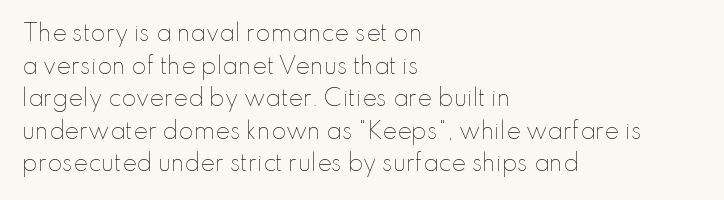
The image shows 22 px text type, upright; set left-aligned, normal line spacing (1.48x), normal letter spacing, not underlined.
